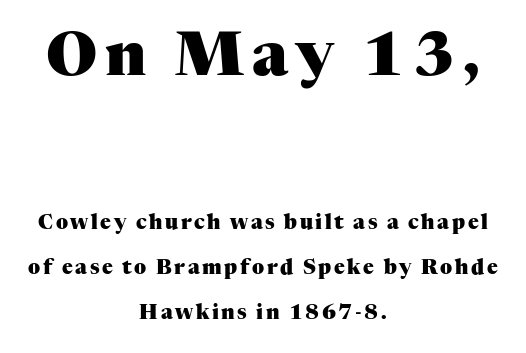
Two sizes are in play, and the larger belongs to the first block. To sum up the face: it has serifs. You could fit nearly another row in the gap between these rows. A centered setting, common on invitations and titles, is used for this passage.
